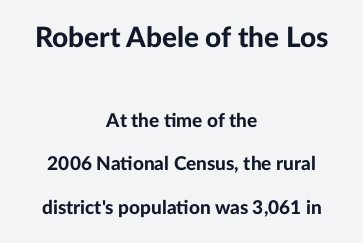
{"serif": "no", "italic": "no", "bold": "yes", "weight": "bold", "width": "normal", "stroke_contrast": "low", "x_height": "medium", "monospaced": "no", "underline": "no", "align": "center", "line_spacing": "loose", "line_spacing_ratio": 2.3, "letter_spacing": "normal", "letter_spacing_em": 0.0, "larger_block": "first", "size_ratio": 1.47, "glyph_px": 28}
